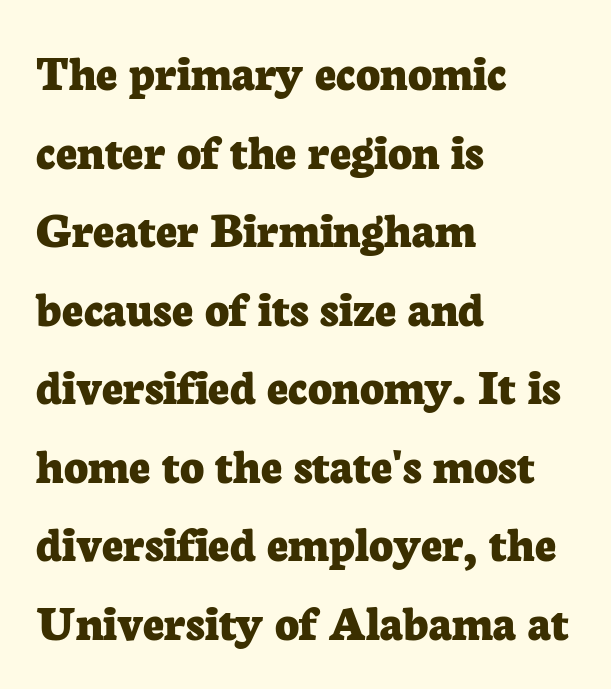
The image shows 52 px bold serif type, upright; set left-aligned, normal line spacing (1.51x), normal letter spacing, not underlined; low stroke contrast and a medium x-height.
